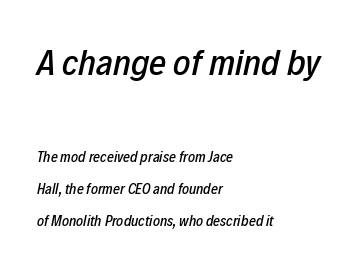
{"italic": "yes", "lean": "right", "slant_degrees": 12, "width": "condensed", "stroke_contrast": "low", "x_height": "medium", "monospaced": "no", "underline": "no", "align": "left", "line_spacing": "loose", "line_spacing_ratio": 2.14, "letter_spacing": "normal", "letter_spacing_em": 0.0, "larger_block": "first", "size_ratio": 2.47, "glyph_px": 37}
